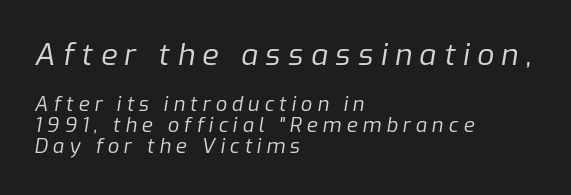
Q: Is the text bold? A: No.
Q: Is the text italic (slanted)? A: Yes, it leans right by about 9 degrees.
Q: Is the text underlined? A: No.
Q: How is the paragraph aligned? A: Left-aligned.
Q: Is the spacing between letters normal or unusually wide? A: Unusually wide.
Q: Is the spacing between lines tight, normal or loose? A: Tight.
Q: Which block of text is set in a larger size, the first (top) or the second (bottom)? A: The first (top) one.
Q: Width (condensed, normal, or wide)? A: Normal.
Q: Stroke contrast? A: Low.
Q: x-height? A: Medium.
Q: Monospaced? A: No.
